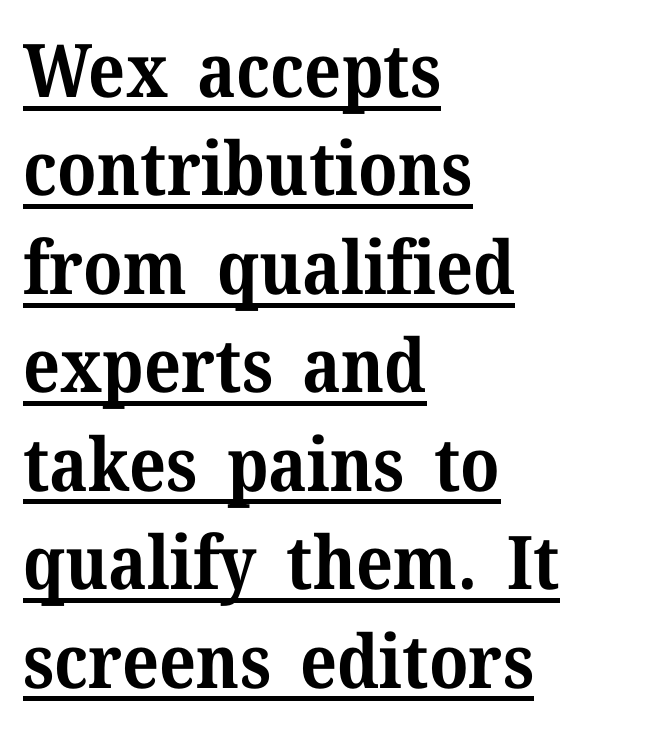
What kind of face is this? One with serifs. Beneath each row of characters lies a ruled line. Vertically, the passage feels balanced, rows spaced as you'd expect. The axis of the letterforms is exactly vertical.
